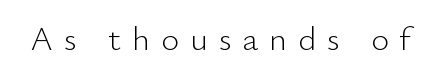
The image shows 34 px light sans-serif type, upright; set unusually wide letter spacing (+0.33 em), not underlined; low stroke contrast and a small x-height.
